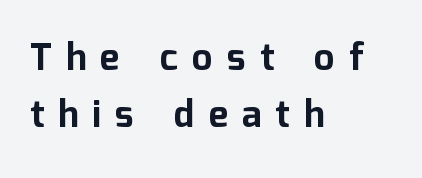
{"serif": "no", "italic": "no", "bold": "yes", "weight": "bold", "width": "normal", "stroke_contrast": "low", "x_height": "medium", "monospaced": "no", "underline": "no", "align": "left", "line_spacing": "normal", "line_spacing_ratio": 1.55, "letter_spacing": "wide", "letter_spacing_em": 0.38, "glyph_px": 37}
